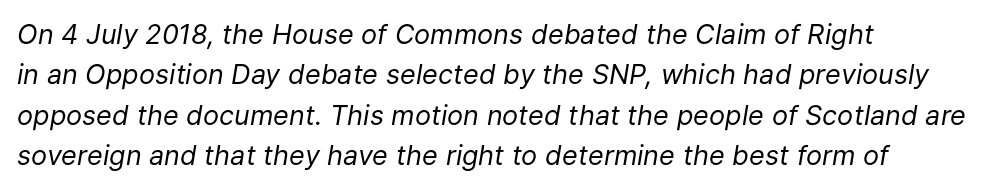
{"italic": "yes", "lean": "right", "slant_degrees": 9, "bold": "no", "underline": "no", "align": "left", "line_spacing": "normal", "line_spacing_ratio": 1.5, "letter_spacing": "normal", "letter_spacing_em": 0.0, "glyph_px": 27}
